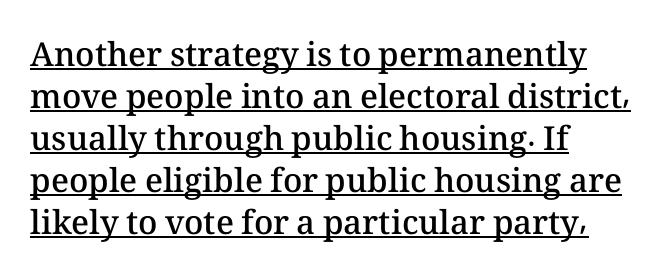
{"italic": "no", "bold": "semi", "weight": "semibold", "width": "normal", "stroke_contrast": "medium", "x_height": "medium", "monospaced": "no", "underline": "yes", "align": "left", "line_spacing": "normal", "line_spacing_ratio": 1.27, "letter_spacing": "normal", "letter_spacing_em": 0.0, "glyph_px": 33}
